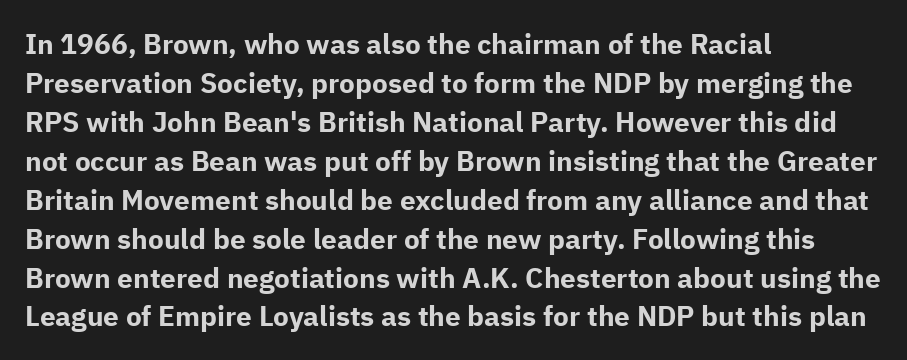
The image shows 28 px bold sans-serif type, upright; set left-aligned, normal line spacing (1.39x), normal letter spacing, not underlined; low stroke contrast and a medium x-height.
